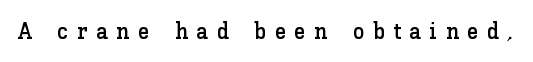
Q: Is the text italic (slanted)? A: No, it is upright.
Q: Is the text underlined? A: No.
Q: Is the spacing between letters normal or unusually wide? A: Unusually wide.
